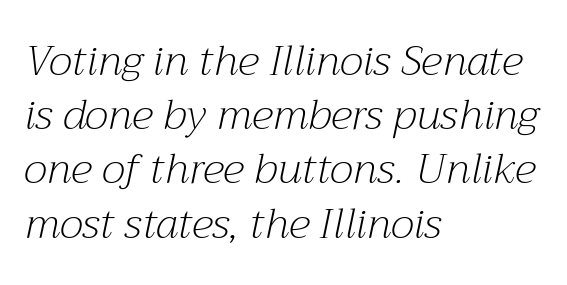
The image shows 42 px light serif type, italic (leaning right); set left-aligned, normal line spacing (1.29x), normal letter spacing, not underlined; medium stroke contrast and a medium x-height.
